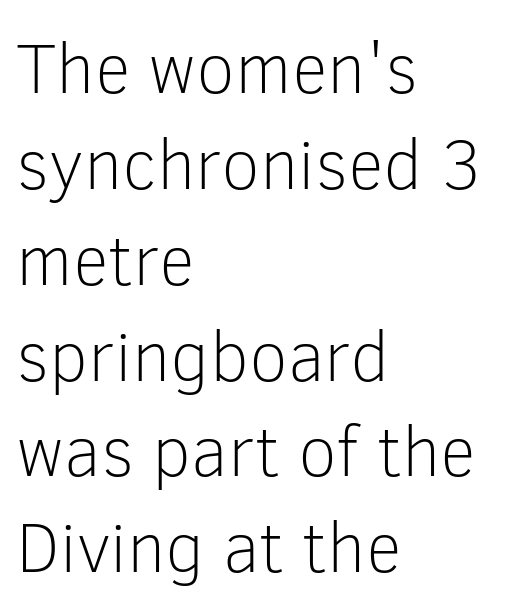
Honestly, the letter spacing is just normal — you wouldn't notice it. The font's upright variant was chosen for this text. Proportional: the letters do not fall into vertical columns. A light-to-regular cut is what we see here. Anything drawn beneath the words? Only blank space. Regular leading.
